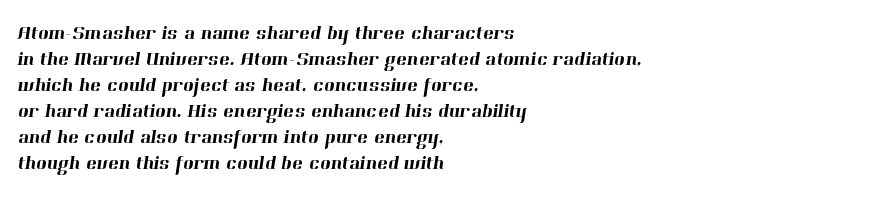
Q: Is the text underlined? A: No.
Q: How is the paragraph aligned? A: Left-aligned.
Q: Is the spacing between letters normal or unusually wide? A: Normal.
Q: Is the spacing between lines tight, normal or loose? A: Normal.
